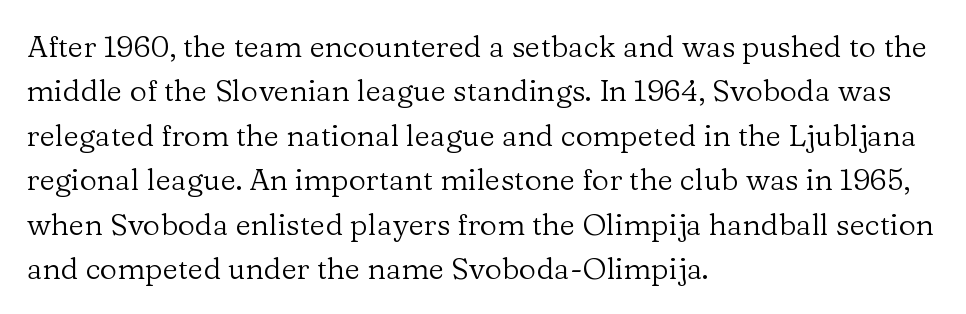
These lines stack with their left ends in a neat column. Rendered with straight, roman letterforms. A typesetter would label this face a serif. The lines sit at an ordinary, default distance from one another. Any mark beneath the type? The region is blank.
